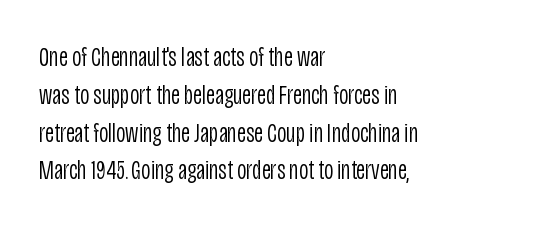
The image shows 28 px light, condensed sans-serif type, upright; set left-aligned, normal line spacing (1.35x), normal letter spacing, not underlined; low stroke contrast and a large x-height.
